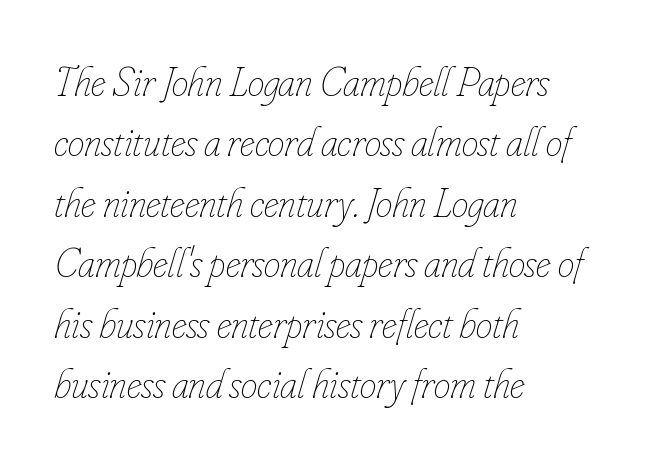
Q: Is the text bold? A: No.
Q: Is the text italic (slanted)? A: Yes, it leans right by about 16 degrees.
Q: Is the text underlined? A: No.
Q: How is the paragraph aligned? A: Left-aligned.
Q: Is the spacing between letters normal or unusually wide? A: Normal.
Q: Is the spacing between lines tight, normal or loose? A: Normal.
Q: Width (condensed, normal, or wide)? A: Condensed.
Q: Stroke contrast? A: Low.
Q: x-height? A: Small.
Q: Monospaced? A: No.
